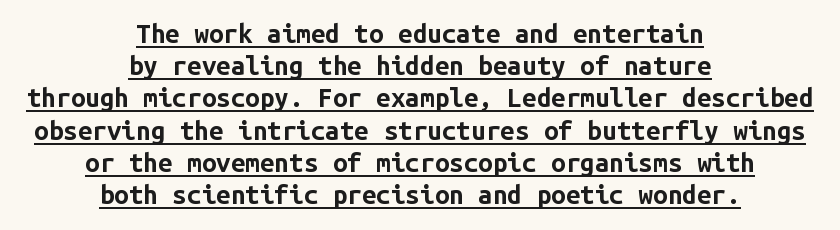
Q: Is the text bold? A: Yes.
Q: Is the text italic (slanted)? A: No, it is upright.
Q: Is the text underlined? A: Yes.
Q: How is the paragraph aligned? A: Centered.
Q: Is the spacing between letters normal or unusually wide? A: Normal.
